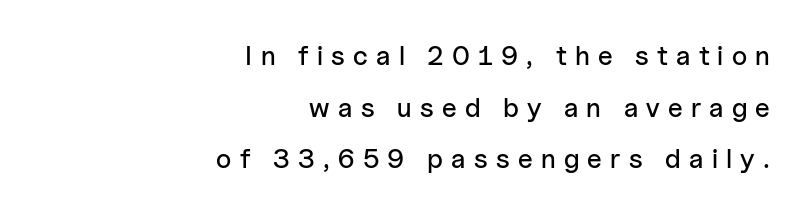
Widely set lines give the paragraph a tall, airy silhouette. The foot of each line stays bare and open. The compositor pushed each line to the right boundary. The letters stand upright; this is a roman face.
